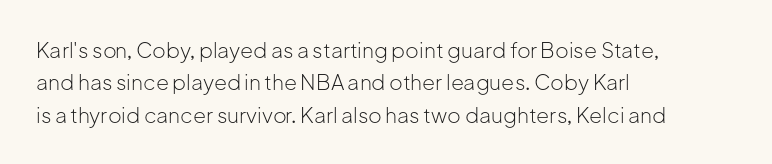
{"italic": "no", "bold": "no", "underline": "no", "align": "left", "line_spacing": "normal", "line_spacing_ratio": 1.54, "letter_spacing": "normal", "letter_spacing_em": 0.0, "glyph_px": 21}
